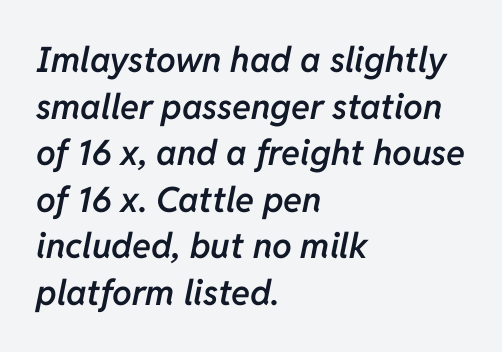
The image shows 35 px semibold type, italic (leaning right); set left-aligned, normal line spacing (1.33x), normal letter spacing, not underlined; low stroke contrast and a medium x-height.
